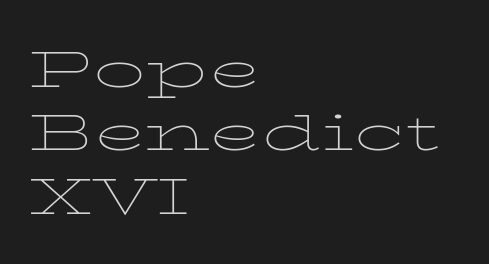
{"serif": "yes", "italic": "no", "bold": "no", "weight": "thin", "width": "wide", "stroke_contrast": "low", "x_height": "medium", "monospaced": "no", "underline": "no", "align": "left", "line_spacing_ratio": 1.22, "letter_spacing": "normal", "letter_spacing_em": 0.0, "glyph_px": 52}
